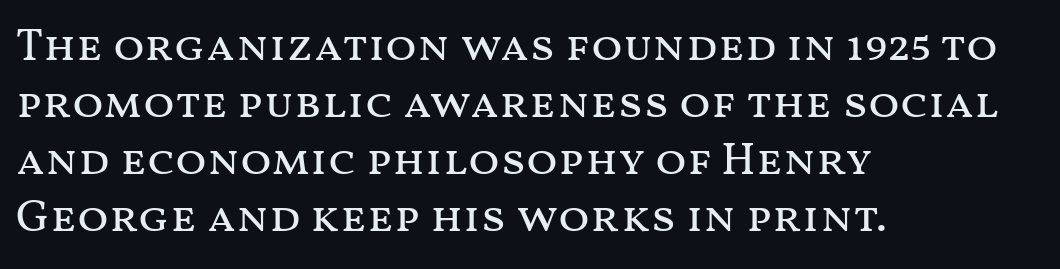
The image shows 46 px regular-weight, wide type, upright; set left-aligned, line spacing 1.24x, normal letter spacing, not underlined; medium stroke contrast and a medium x-height.
